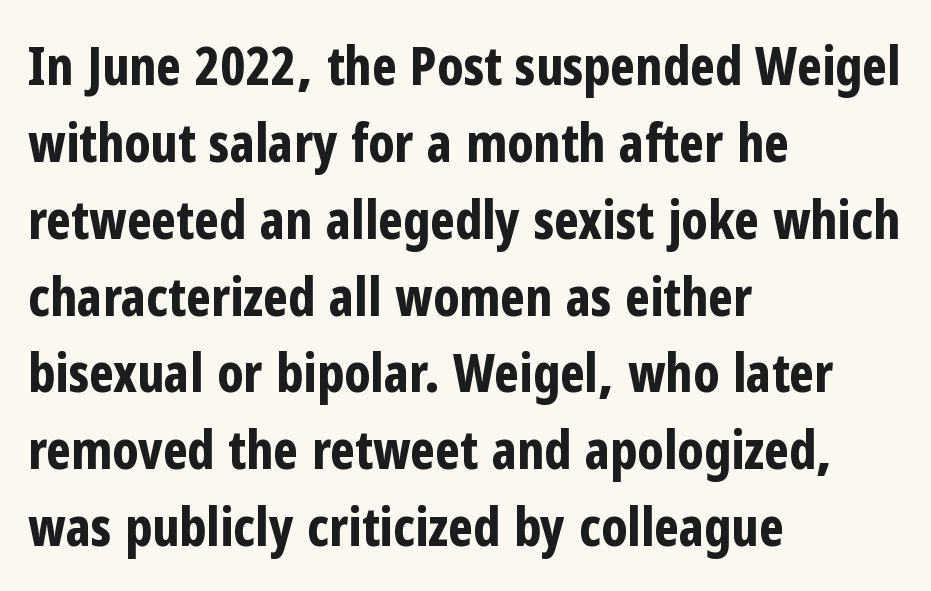
Q: Is the text bold? A: Yes.
Q: Is the text italic (slanted)? A: No, it is upright.
Q: Is the typeface a serif or a sans-serif typeface? A: Sans-serif.
Q: Is the text underlined? A: No.
Q: How is the paragraph aligned? A: Left-aligned.
Q: Is the spacing between letters normal or unusually wide? A: Normal.
Q: Is the spacing between lines tight, normal or loose? A: Normal.
Q: Width (condensed, normal, or wide)? A: Condensed.
Q: Stroke contrast? A: Low.
Q: x-height? A: Medium.
Q: Monospaced? A: No.
